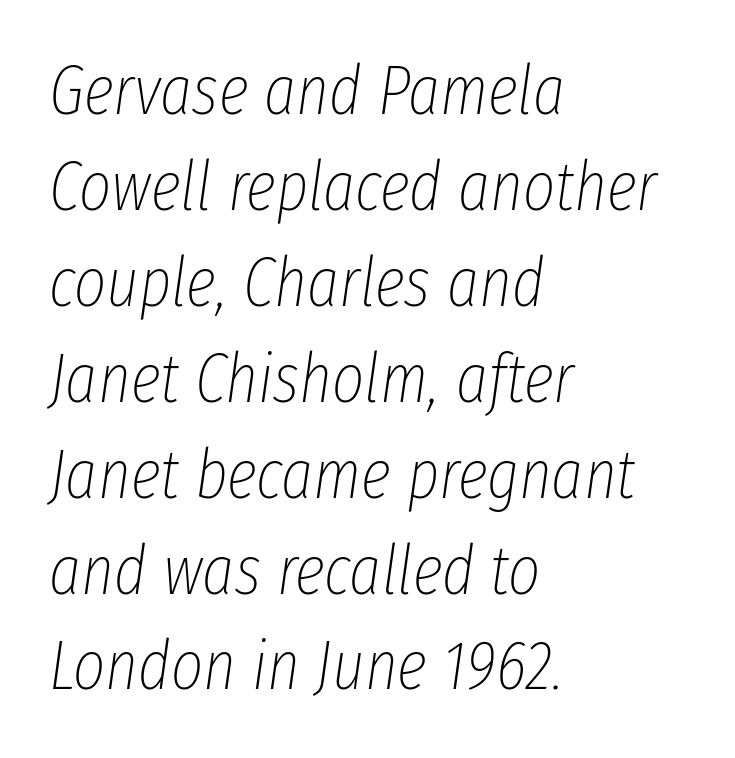
Q: Is the text bold? A: No.
Q: Is the text italic (slanted)? A: Yes, it leans right by about 8 degrees.
Q: Is the text underlined? A: No.
Q: How is the paragraph aligned? A: Left-aligned.
Q: Is the spacing between letters normal or unusually wide? A: Normal.
Q: Is the spacing between lines tight, normal or loose? A: Normal.
Q: Width (condensed, normal, or wide)? A: Condensed.
Q: Stroke contrast? A: Low.
Q: x-height? A: Medium.
Q: Monospaced? A: No.
